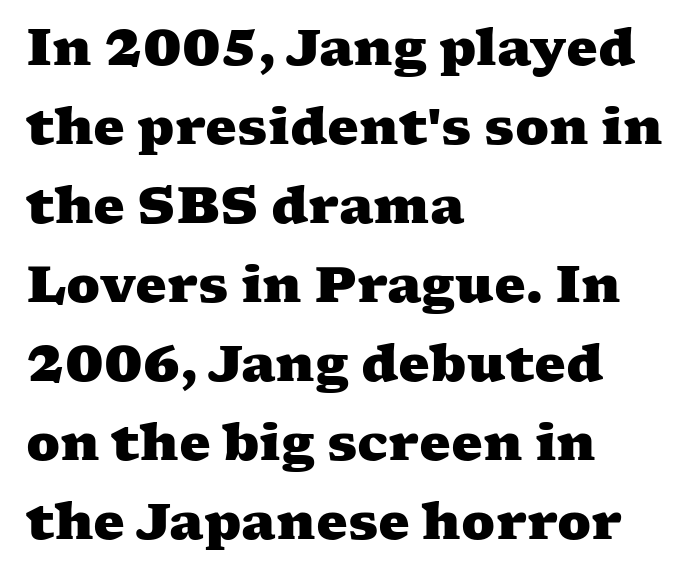
{"serif": "yes", "bold": "yes", "weight": "heavy", "width": "wide", "stroke_contrast": "medium", "x_height": "medium", "monospaced": "no", "underline": "no", "align": "left", "line_spacing": "normal", "line_spacing_ratio": 1.58, "letter_spacing": "normal", "letter_spacing_em": 0.0, "glyph_px": 50}
